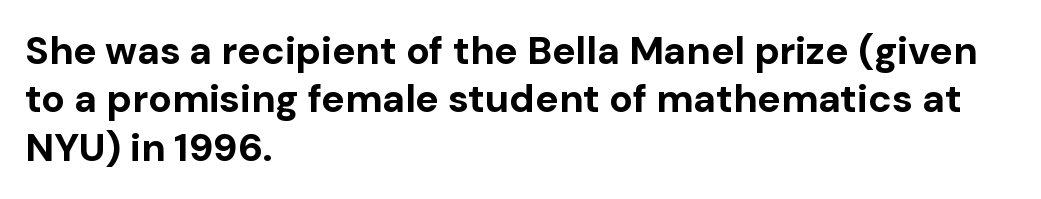
The gap between lines stays unmarked. Nothing unusual about the tracking: characters are spaced as the font intends. Looks like regular typesetting: each glyph gets only the width it needs. In terms of letterform style, serifs are entirely absent.
